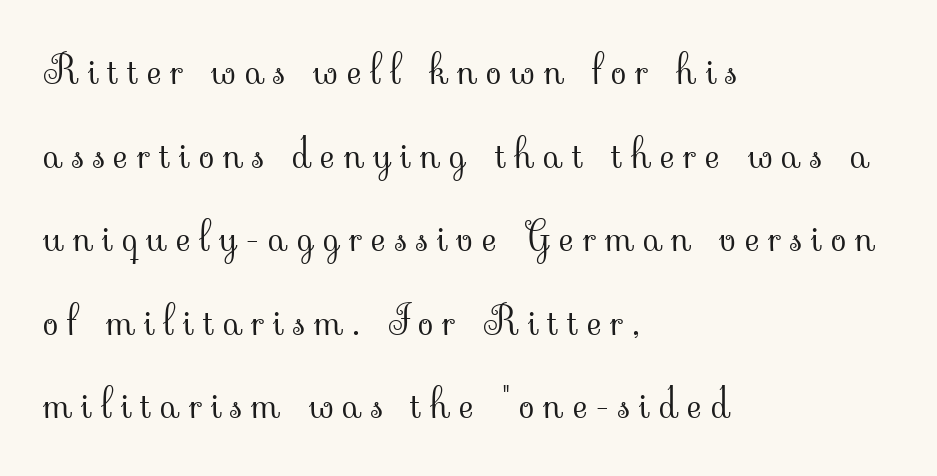
The image shows 40 px light serif type, upright; set left-aligned, loose line spacing (2.09x), unusually wide letter spacing (+0.23 em), not underlined; low stroke contrast and a small x-height.
